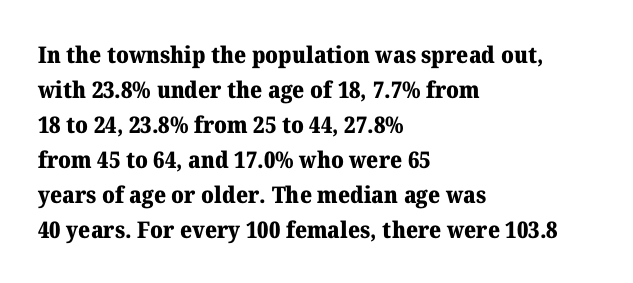
A normal amount of white space separates one row of letters from the next. The lines in this sample share a left origin and differ only in where they stop. Characters follow at the spacing the type designer built in. In terms of weight, the rendering is a true, heavy bold.
